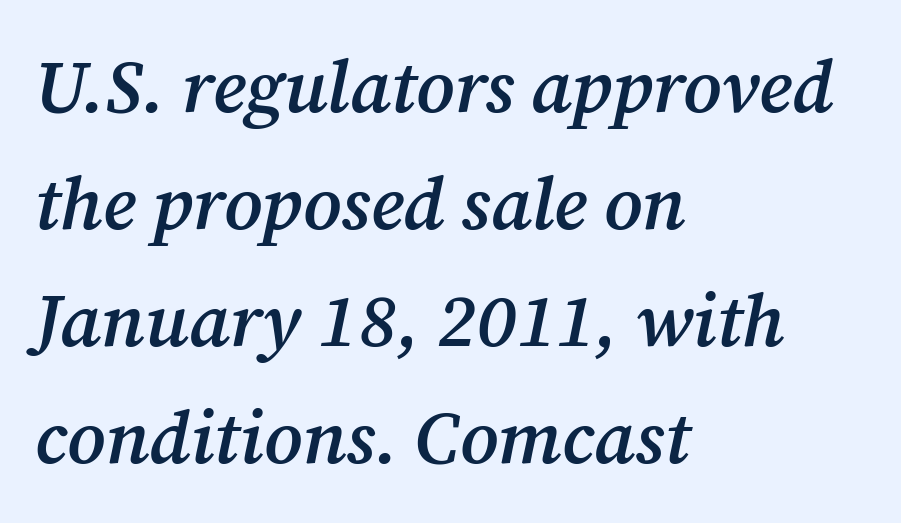
The image shows 74 px semibold serif type, italic (leaning right); set left-aligned, normal line spacing (1.58x), normal letter spacing, not underlined; medium stroke contrast and a medium x-height.
